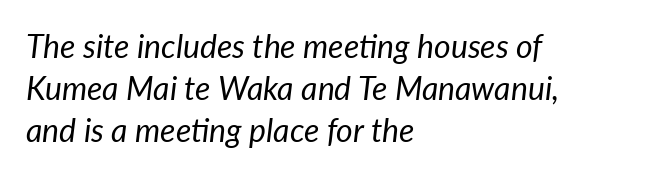
No extra ink here — the face is not bold. Has an underline been added? It has not. Layout note: lines flush left. Rows of type keep a routine distance in the vertical direction. Do the characters align in a grid? No, the font is proportional.
